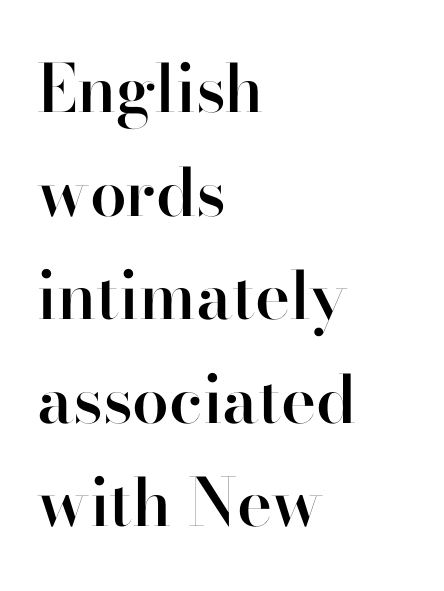
The image shows 66 px semibold sans-serif type, upright; set left-aligned, normal line spacing (1.57x), normal letter spacing, not underlined; high stroke contrast and a small x-height.
